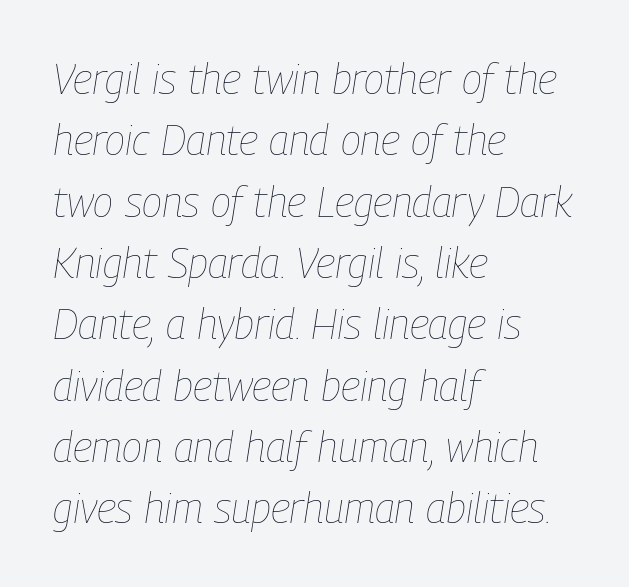
{"italic": "yes", "lean": "right", "slant_degrees": 9, "bold": "no", "weight": "thin", "width": "condensed", "stroke_contrast": "low", "x_height": "medium", "monospaced": "no", "underline": "no", "align": "left", "line_spacing": "normal", "line_spacing_ratio": 1.46, "letter_spacing": "normal", "letter_spacing_em": 0.0, "glyph_px": 42}
